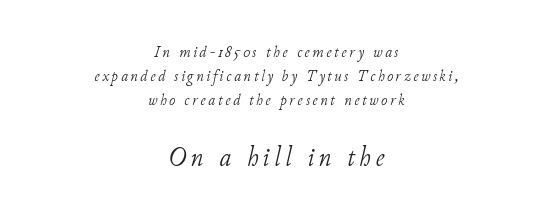
The image shows 29 px light serif type, italic (leaning right); set centered, normal line spacing (1.42x), not underlined; the second (bottom) block is 1.71x larger; low stroke contrast and a small x-height.
